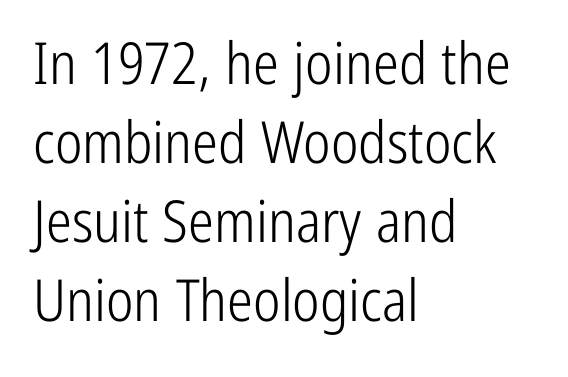
Bold? No — there's no thickening of the strokes. Observe the absence of serifs on each vertical stroke in this sample. Decoration check: the copy has no underline. The type is set solid horizontally, with unmodified tracking.
